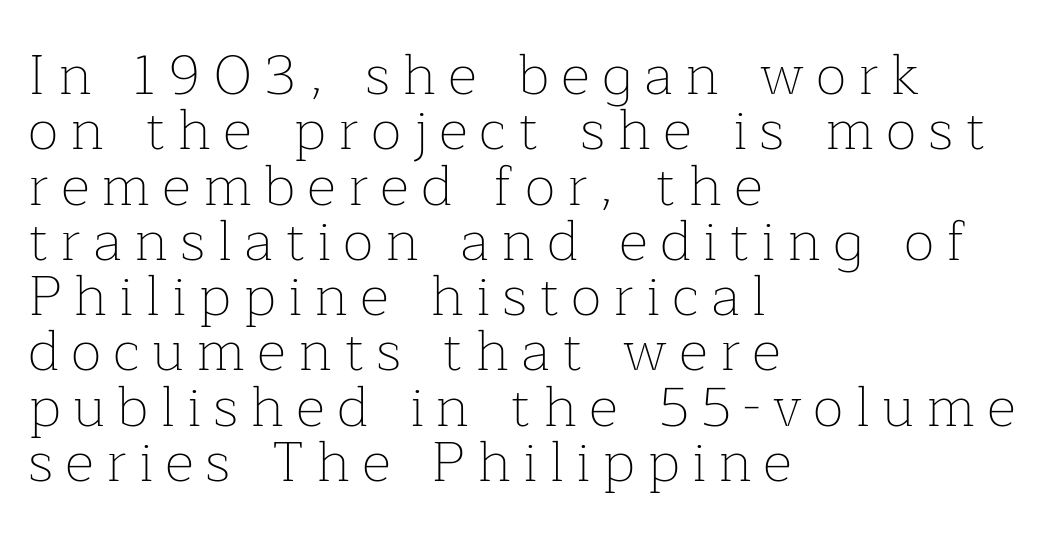
The image shows 57 px thin serif type, upright; set left-aligned, tight line spacing (0.97x), unusually wide letter spacing (+0.21 em), not underlined; low stroke contrast and a medium x-height.
